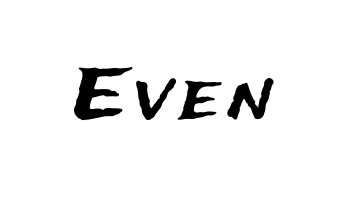
{"serif": "no", "width": "normal", "stroke_contrast": "medium", "x_height": "medium", "monospaced": "no", "underline": "no", "glyph_px": 71}
